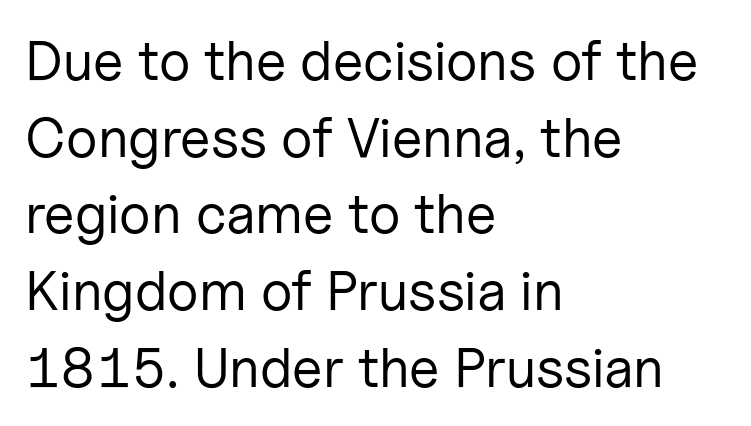
{"serif": "no", "italic": "no", "bold": "no", "weight": "regular", "width": "normal", "stroke_contrast": "low", "x_height": "medium", "monospaced": "no", "underline": "no", "align": "left", "line_spacing": "normal", "line_spacing_ratio": 1.37, "letter_spacing": "normal", "letter_spacing_em": 0.0, "glyph_px": 56}
